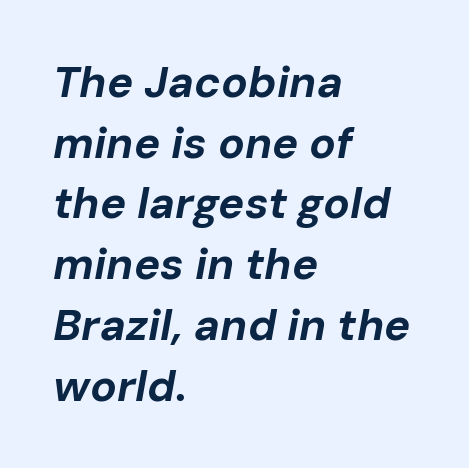
Q: Is the text bold? A: Yes.
Q: Is the text italic (slanted)? A: Yes, it leans right by about 10 degrees.
Q: Is the text underlined? A: No.
Q: How is the paragraph aligned? A: Left-aligned.
Q: Is the spacing between letters normal or unusually wide? A: Normal.
Q: Is the spacing between lines tight, normal or loose? A: Normal.
Q: Width (condensed, normal, or wide)? A: Normal.
Q: Stroke contrast? A: Low.
Q: x-height? A: Medium.
Q: Monospaced? A: No.
